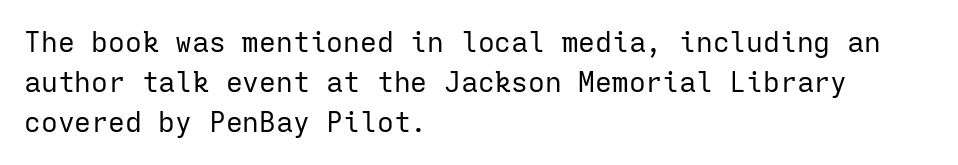
{"serif": "no", "italic": "no", "bold": "no", "weight": "regular", "width": "normal", "stroke_contrast": "low", "x_height": "medium", "monospaced": "yes", "underline": "no", "align": "left", "line_spacing": "normal", "line_spacing_ratio": 1.43, "letter_spacing": "normal", "letter_spacing_em": 0.0, "glyph_px": 28}
